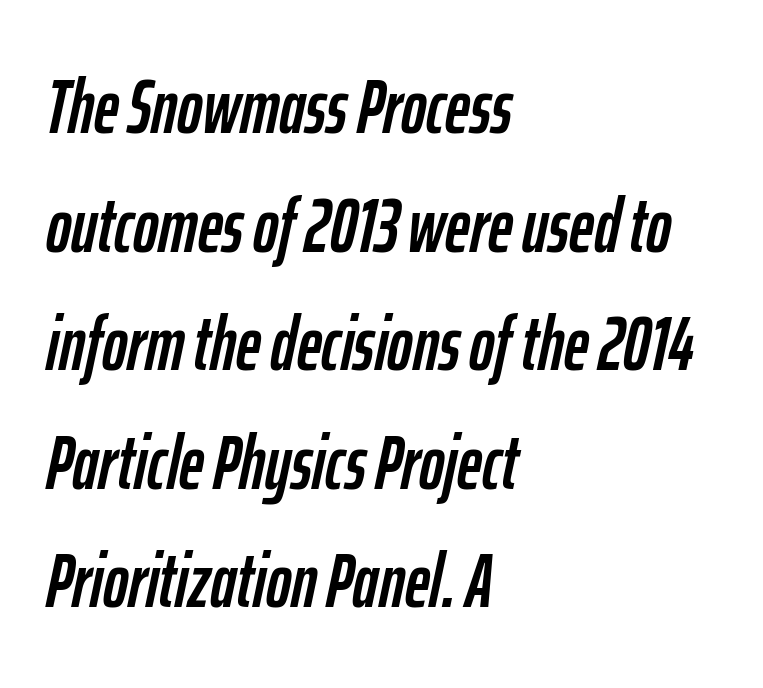
Q: Is the text italic (slanted)? A: Yes, it leans right by about 12 degrees.
Q: Is the text underlined? A: No.
Q: How is the paragraph aligned? A: Left-aligned.
Q: Is the spacing between letters normal or unusually wide? A: Normal.
Q: Is the spacing between lines tight, normal or loose? A: Normal.
Q: Width (condensed, normal, or wide)? A: Condensed.
Q: Stroke contrast? A: Low.
Q: x-height? A: Medium.
Q: Monospaced? A: No.
